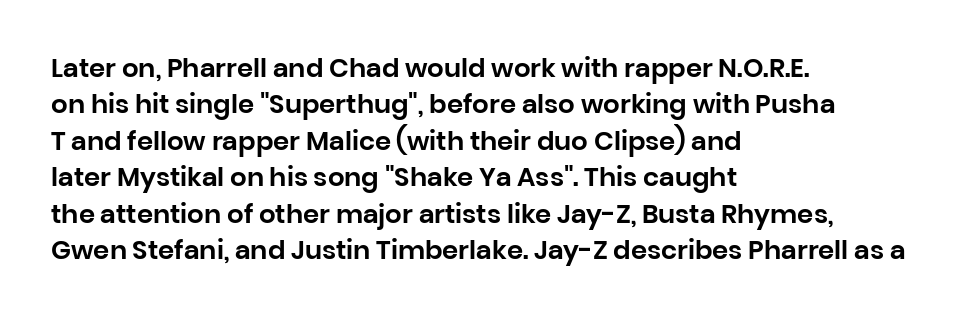
{"italic": "no", "underline": "no", "align": "left", "line_spacing": "normal", "line_spacing_ratio": 1.4, "letter_spacing": "normal", "letter_spacing_em": 0.0, "glyph_px": 26}
